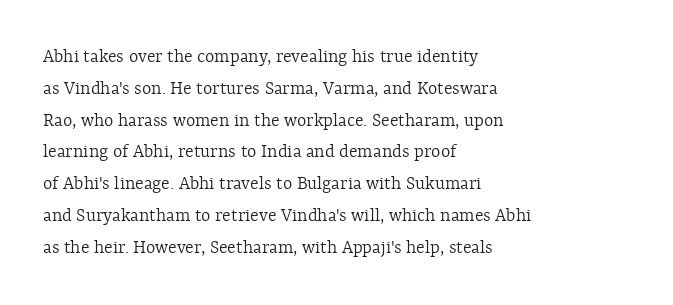
Q: Is the text bold? A: No.
Q: Is the text italic (slanted)? A: No, it is upright.
Q: Is the text underlined? A: No.
Q: How is the paragraph aligned? A: Left-aligned.
Q: Is the spacing between letters normal or unusually wide? A: Normal.
Q: Is the spacing between lines tight, normal or loose? A: Normal.
